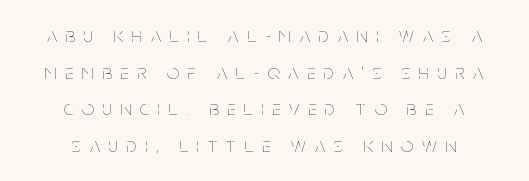
The image shows 21 px text type, upright; set centered, line spacing 1.75x, unusually wide letter spacing (+0.42 em), not underlined.
